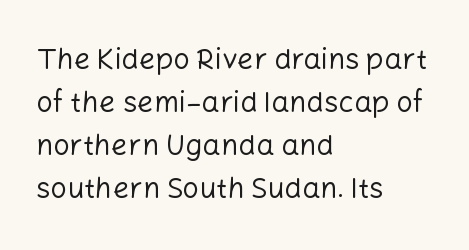
The image shows 29 px regular-weight sans-serif type, upright; set left-aligned, normal line spacing (1.48x), normal letter spacing, not underlined; low stroke contrast and a medium x-height.
